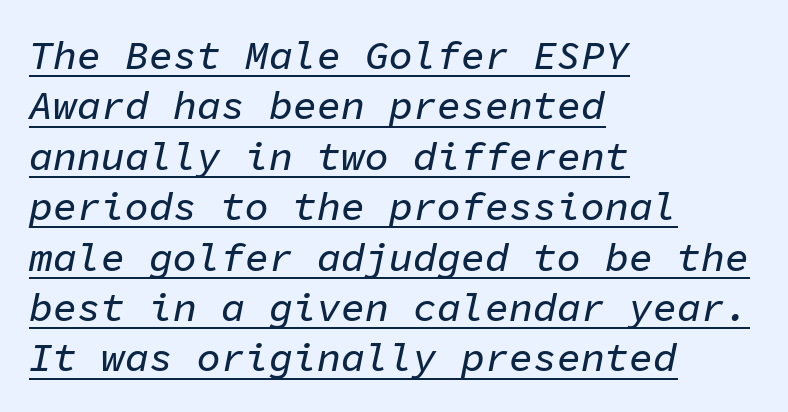
The image shows 40 px text type, italic (leaning right), monospaced; set left-aligned, normal line spacing (1.26x), normal letter spacing, underlined; low stroke contrast and a medium x-height.
